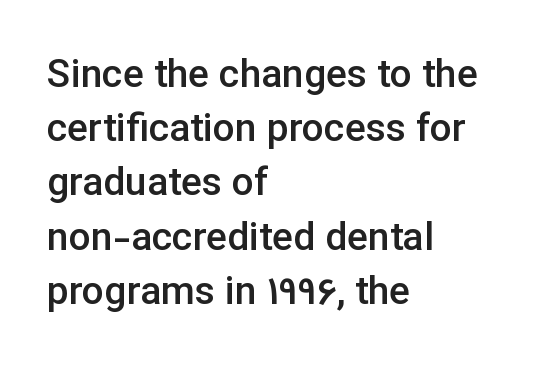
The image shows 39 px semibold sans-serif type, upright; set left-aligned, normal line spacing (1.39x), normal letter spacing, not underlined; low stroke contrast and a medium x-height.
